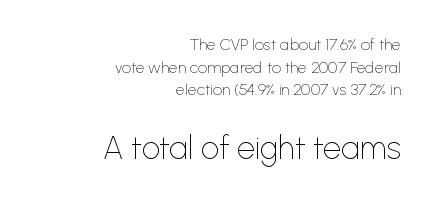
The face looks like a standard text weight, possibly lighter. Rows of type keep a routine distance in the vertical direction. Varying glyph widths throughout — classic text-font behaviour. Classification — sans serif. The glyphs are unaccompanied by any horizontal stroke below them.
